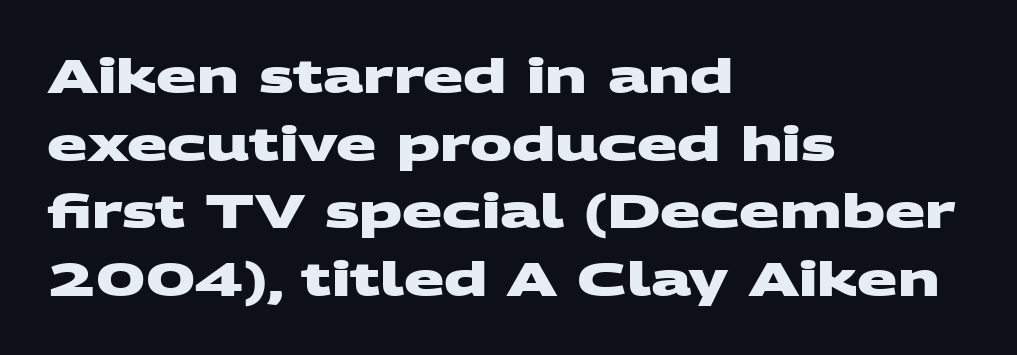
Q: Is the text bold? A: Yes.
Q: Is the typeface a serif or a sans-serif typeface? A: Sans-serif.
Q: Is the text underlined? A: No.
Q: How is the paragraph aligned? A: Left-aligned.
Q: Is the spacing between letters normal or unusually wide? A: Normal.
Q: Is the spacing between lines tight, normal or loose? A: Normal.
Q: Width (condensed, normal, or wide)? A: Wide.
Q: Stroke contrast? A: Medium.
Q: x-height? A: Large.
Q: Monospaced? A: No.
